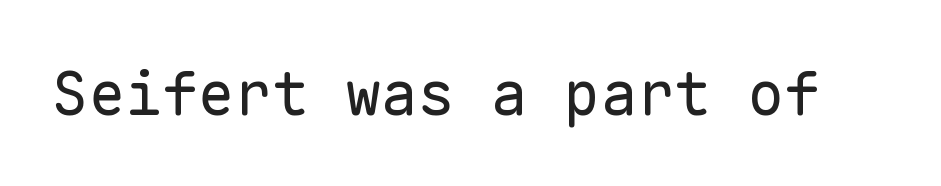
The gaps between neighbouring characters are ordinary and unremarkable. Unlike italic type, these characters show no tilt at all. Glance below the letters and you will spot only blank space. Type style note: lacks serifs. The passage shown is typed in a monospace face where columns stay perfectly aligned. Nothing heavy about these letters — not bold at all.
